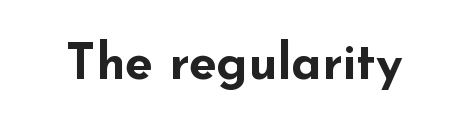
Default kerning and tracking; the words read as compact shapes. The typesetting leans heavy: a genuine bold. This is roman type, the default non-slanted kind. Serifs: no, the terminals of the letterforms are clean.
